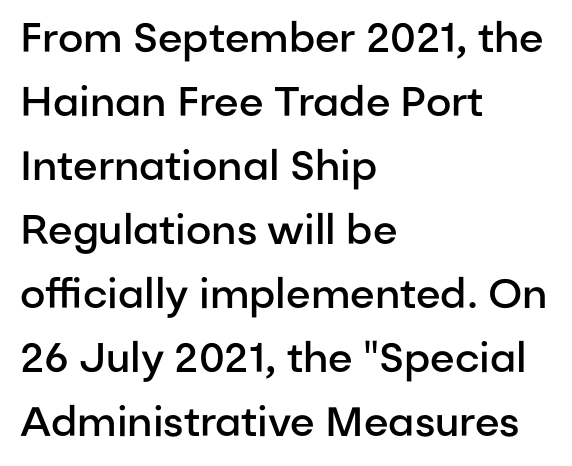
A bit beefed up — I'd call it semibold rather than bold. The compositor pushed each line to the left boundary. Style check: upright. Beneath every word, the page is bare. This sample uses plain, unmodified letter spacing.
